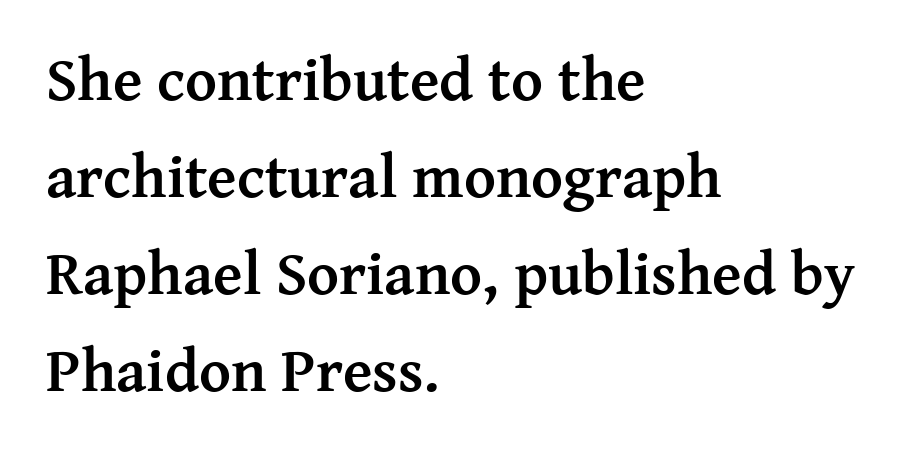
{"serif": "yes", "italic": "no", "bold": "yes", "weight": "semibold", "width": "normal", "stroke_contrast": "medium", "x_height": "medium", "monospaced": "no", "underline": "no", "align": "left", "line_spacing": "normal", "line_spacing_ratio": 1.59, "letter_spacing": "normal", "letter_spacing_em": 0.0, "glyph_px": 61}
